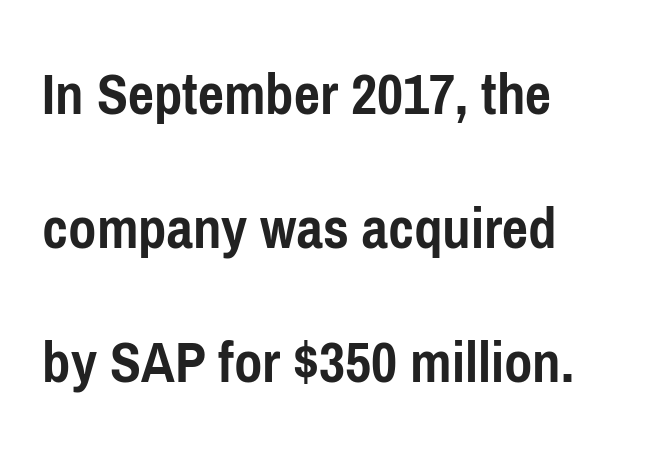
The image shows 62 px semibold, condensed sans-serif type, upright; set left-aligned, loose line spacing (2.16x), normal letter spacing, not underlined; low stroke contrast and a medium x-height.
